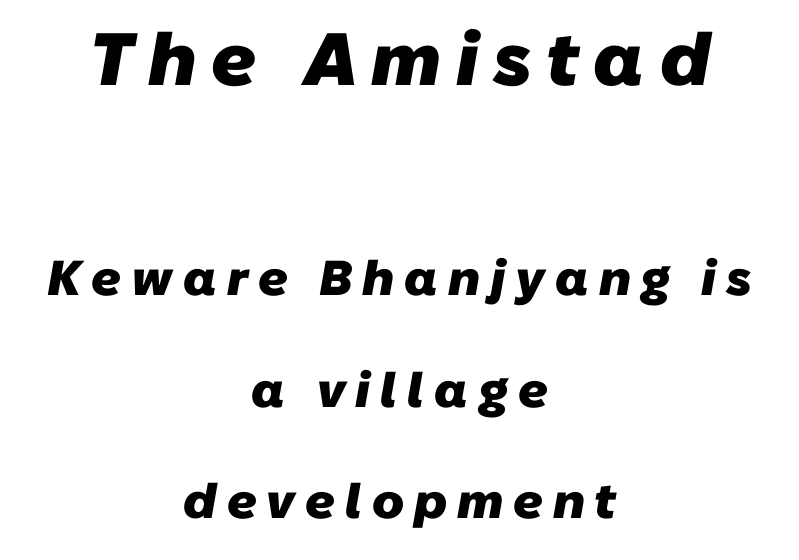
Q: Is the text bold? A: Yes.
Q: Is the typeface a serif or a sans-serif typeface? A: Sans-serif.
Q: Is the text underlined? A: No.
Q: How is the paragraph aligned? A: Centered.
Q: Is the spacing between letters normal or unusually wide? A: Unusually wide.
Q: Is the spacing between lines tight, normal or loose? A: Loose.
Q: Which block of text is set in a larger size, the first (top) or the second (bottom)? A: The first (top) one.
Q: Width (condensed, normal, or wide)? A: Normal.
Q: Stroke contrast? A: Low.
Q: x-height? A: Medium.
Q: Monospaced? A: No.
